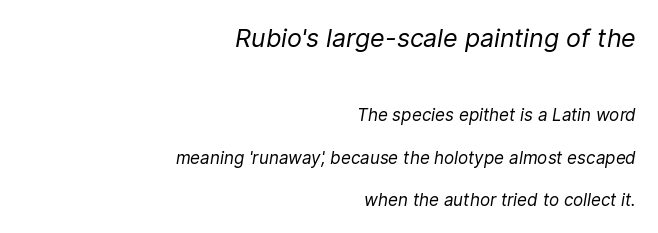
Q: Is the text bold? A: No.
Q: Is the text italic (slanted)? A: Yes, it leans right by about 9 degrees.
Q: Is the text underlined? A: No.
Q: How is the paragraph aligned? A: Right-aligned.
Q: Is the spacing between letters normal or unusually wide? A: Normal.
Q: Is the spacing between lines tight, normal or loose? A: Loose.
Q: Which block of text is set in a larger size, the first (top) or the second (bottom)? A: The first (top) one.
